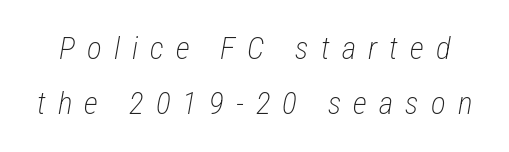
Q: Is the text bold? A: No.
Q: Is the text italic (slanted)? A: Yes, it leans right by about 12 degrees.
Q: Is the text underlined? A: No.
Q: Is the spacing between letters normal or unusually wide? A: Unusually wide.
Q: Width (condensed, normal, or wide)? A: Condensed.
Q: Stroke contrast? A: Low.
Q: x-height? A: Medium.
Q: Monospaced? A: No.
